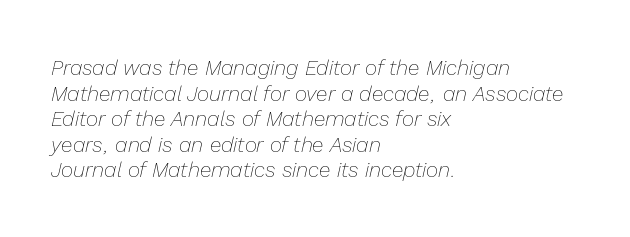
Q: Is the text bold? A: No.
Q: Is the text italic (slanted)? A: Yes, it leans right by about 13 degrees.
Q: Is the text underlined? A: No.
Q: How is the paragraph aligned? A: Left-aligned.
Q: Is the spacing between letters normal or unusually wide? A: Normal.
